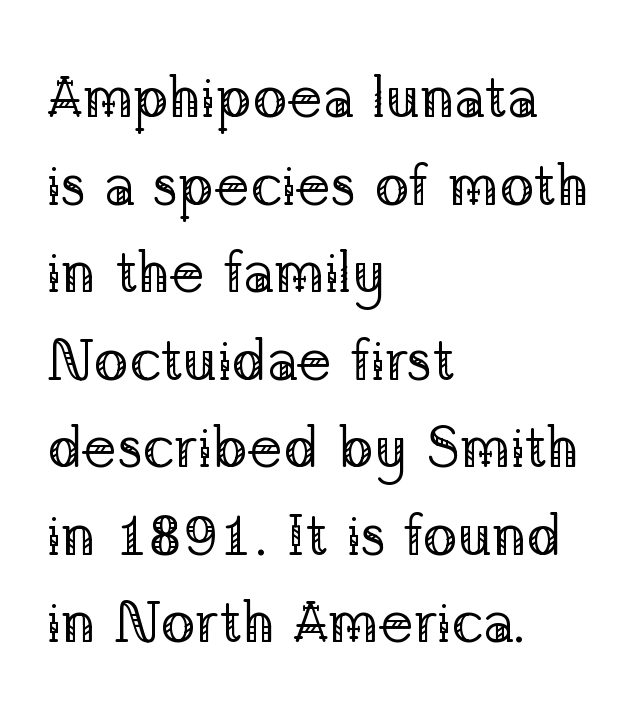
{"serif": "yes", "italic": "no", "bold": "no", "weight": "regular", "width": "normal", "stroke_contrast": "low", "x_height": "medium", "monospaced": "no", "underline": "no", "align": "left", "line_spacing": "normal", "line_spacing_ratio": 1.51, "letter_spacing": "normal", "letter_spacing_em": 0.0, "glyph_px": 58}
